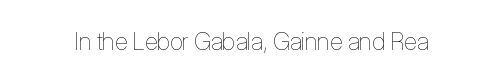
Q: Is the text bold? A: No.
Q: Is the text italic (slanted)? A: No, it is upright.
Q: Is the text underlined? A: No.
Q: Is the spacing between letters normal or unusually wide? A: Normal.
